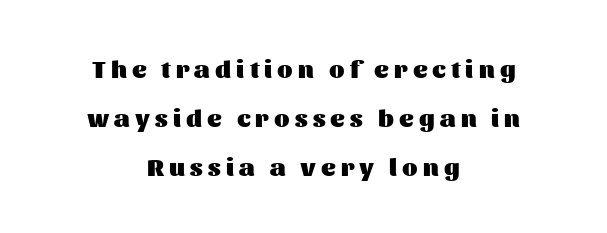
The image shows 25 px bold type, upright; set centered, loose line spacing (1.96x), unusually wide letter spacing (+0.21 em), not underlined.
